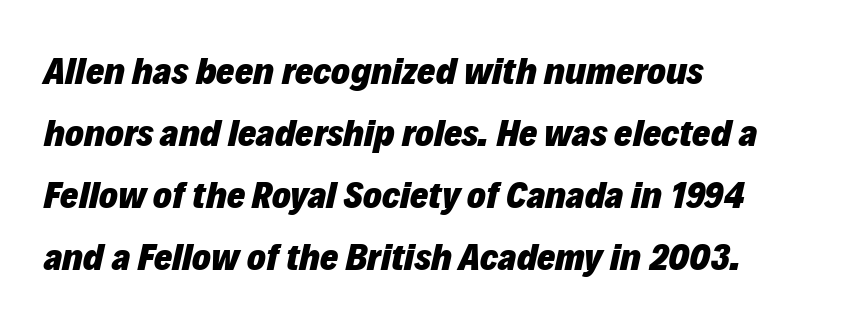
{"italic": "yes", "lean": "right", "slant_degrees": 12, "bold": "yes", "weight": "heavy", "width": "normal", "stroke_contrast": "low", "x_height": "medium", "monospaced": "no", "underline": "no", "align": "left", "line_spacing": "normal", "line_spacing_ratio": 1.59, "letter_spacing": "normal", "letter_spacing_em": 0.0, "glyph_px": 39}
